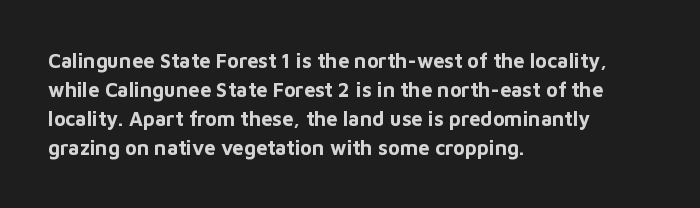
Q: Is the text bold? A: Yes.
Q: Is the text italic (slanted)? A: No, it is upright.
Q: Is the text underlined? A: No.
Q: How is the paragraph aligned? A: Left-aligned.
Q: Is the spacing between letters normal or unusually wide? A: Normal.
Q: Is the spacing between lines tight, normal or loose? A: Normal.
